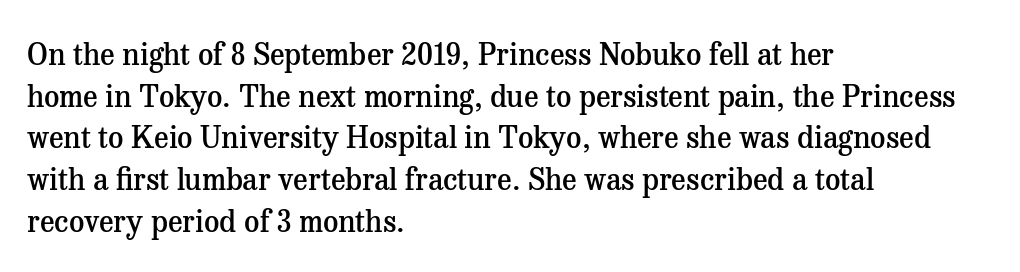
{"serif": "yes", "italic": "no", "bold": "semi", "weight": "semibold", "width": "normal", "stroke_contrast": "medium", "x_height": "medium", "monospaced": "no", "underline": "no", "align": "left", "line_spacing": "normal", "line_spacing_ratio": 1.39, "letter_spacing": "normal", "letter_spacing_em": 0.0, "glyph_px": 30}
